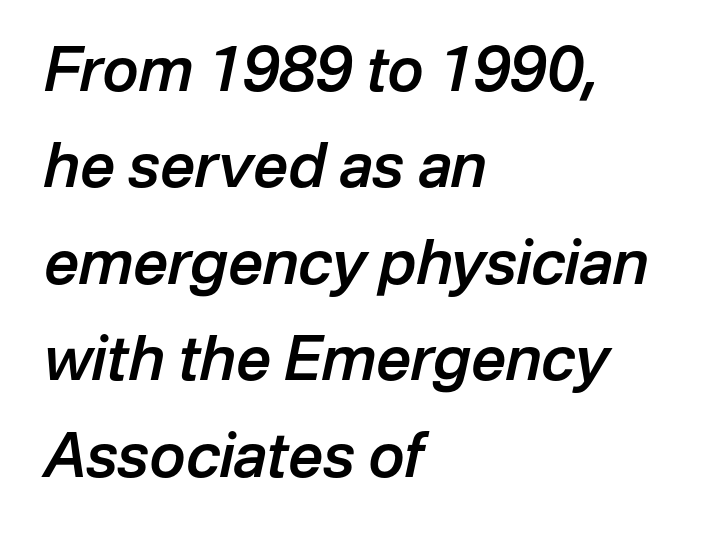
Q: Is the text bold? A: Semi-bold.
Q: Is the text italic (slanted)? A: Yes, it leans right by about 12 degrees.
Q: Is the text underlined? A: No.
Q: How is the paragraph aligned? A: Left-aligned.
Q: Is the spacing between letters normal or unusually wide? A: Normal.
Q: Is the spacing between lines tight, normal or loose? A: Normal.
Q: Width (condensed, normal, or wide)? A: Normal.
Q: Stroke contrast? A: Low.
Q: x-height? A: Medium.
Q: Monospaced? A: No.
